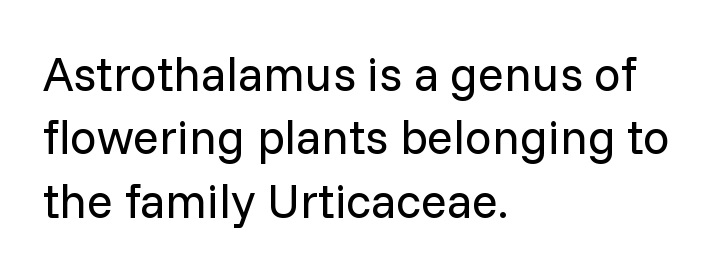
Each word holds together tightly as a unit, with standard inter-letter gaps. How would I describe the line gaps? Plain and ordinary. Typeset ragged right — the left edge is the straight one. The font's upright variant was chosen for this text.
